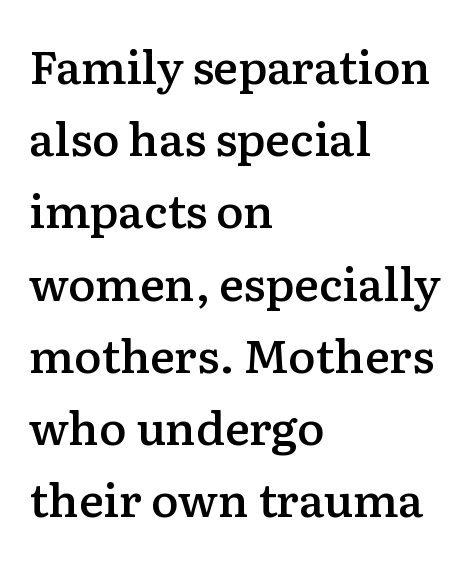
Q: Is the text bold? A: Semi-bold.
Q: Is the text italic (slanted)? A: No, it is upright.
Q: Is the typeface a serif or a sans-serif typeface? A: Serif.
Q: Is the text underlined? A: No.
Q: How is the paragraph aligned? A: Left-aligned.
Q: Is the spacing between letters normal or unusually wide? A: Normal.
Q: Is the spacing between lines tight, normal or loose? A: Normal.
Q: Width (condensed, normal, or wide)? A: Normal.
Q: Stroke contrast? A: Low.
Q: x-height? A: Medium.
Q: Monospaced? A: No.
